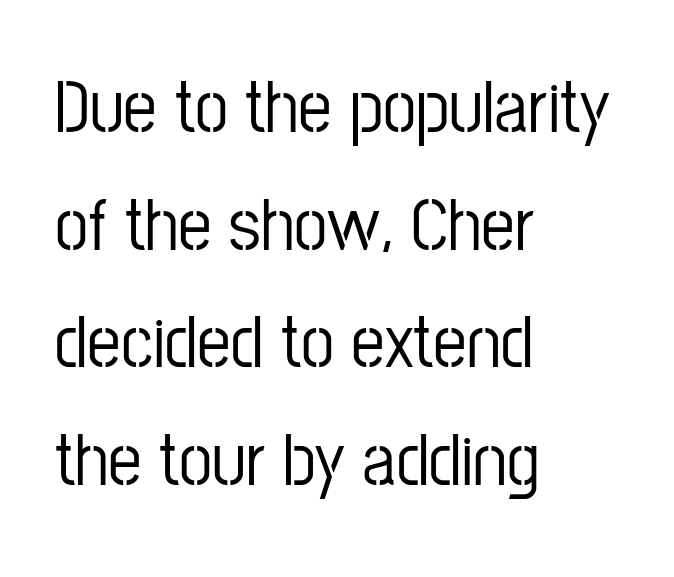
The image shows 75 px condensed sans-serif type, upright; set left-aligned, normal line spacing (1.57x), normal letter spacing, not underlined; low stroke contrast and a medium x-height.
